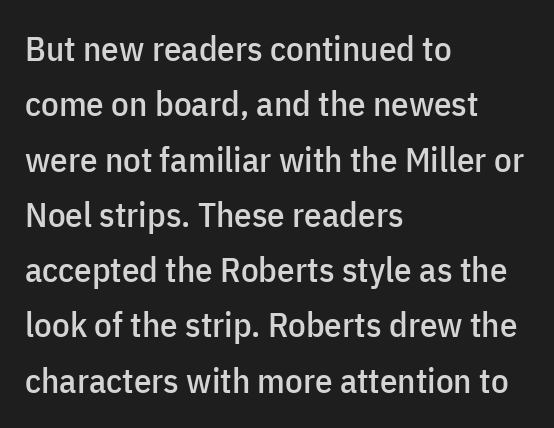
{"serif": "no", "italic": "no", "width": "condensed", "stroke_contrast": "low", "x_height": "medium", "monospaced": "no", "underline": "no", "align": "left", "line_spacing": "normal", "line_spacing_ratio": 1.58, "letter_spacing": "normal", "letter_spacing_em": 0.0, "glyph_px": 35}
